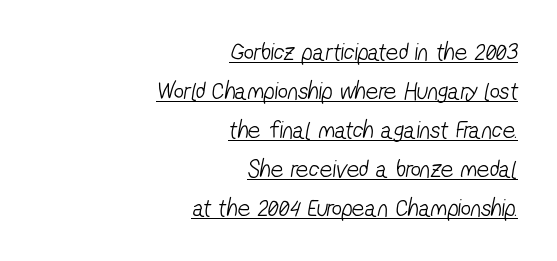
The image shows 25 px text type; set right-aligned, normal line spacing (1.56x), normal letter spacing, underlined.
